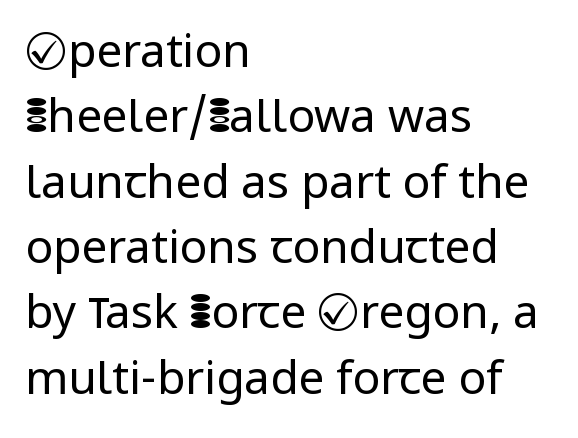
The image shows 46 px regular-weight sans-serif type, upright; set left-aligned, normal line spacing (1.42x), normal letter spacing, not underlined; low stroke contrast and a medium x-height.
